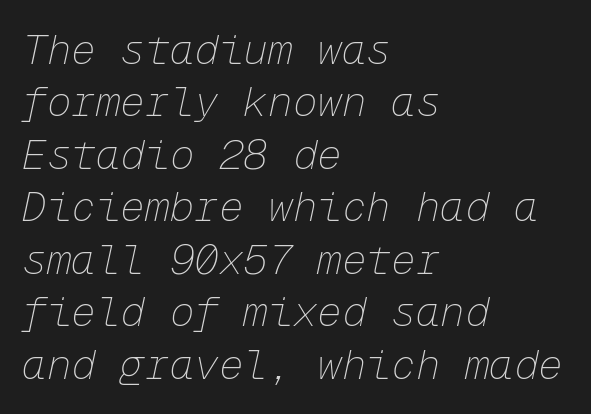
Caption: standard tracking, unaltered. The font sits on the lighter half of the weight spectrum, regular included. Layout note: lines flush left. An italicized treatment has been applied to the whole sample. Think of a typewriter: that constant character pitch is what you see here. Each new line begins a customary step beneath the previous one.
